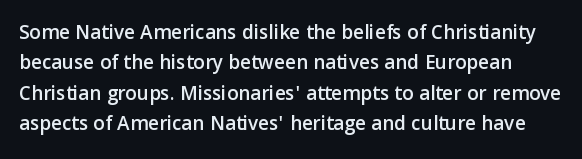
Q: Is the text italic (slanted)? A: No, it is upright.
Q: Is the text underlined? A: No.
Q: Is the spacing between letters normal or unusually wide? A: Normal.
Q: Is the spacing between lines tight, normal or loose? A: Normal.
